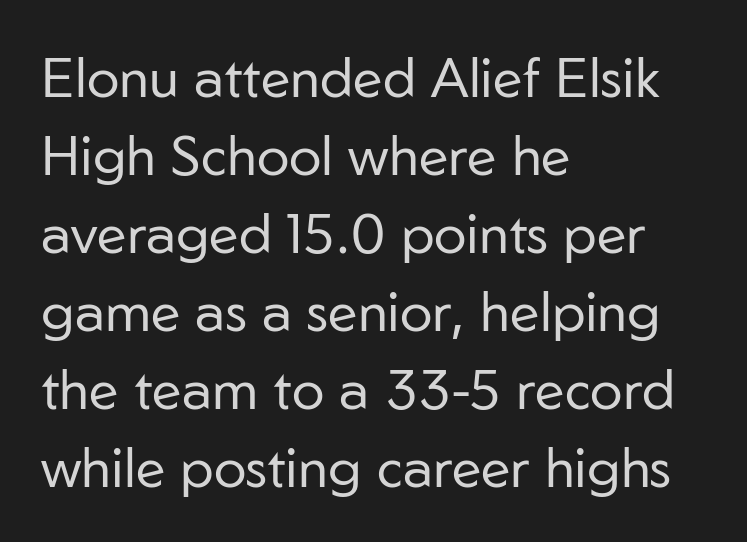
The image shows 55 px regular-weight sans-serif type, upright; set left-aligned, normal line spacing (1.42x), normal letter spacing, not underlined; low stroke contrast and a medium x-height.
